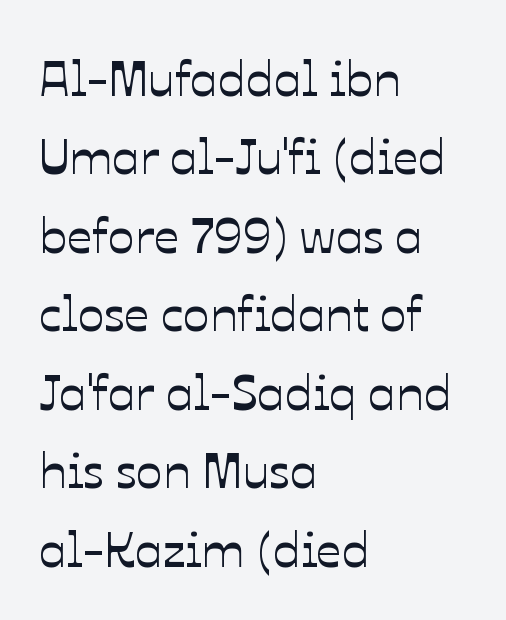
{"italic": "no", "width": "normal", "stroke_contrast": "low", "x_height": "medium", "monospaced": "no", "underline": "no", "align": "left", "line_spacing": "normal", "line_spacing_ratio": 1.57, "letter_spacing": "normal", "letter_spacing_em": 0.0, "glyph_px": 50}
